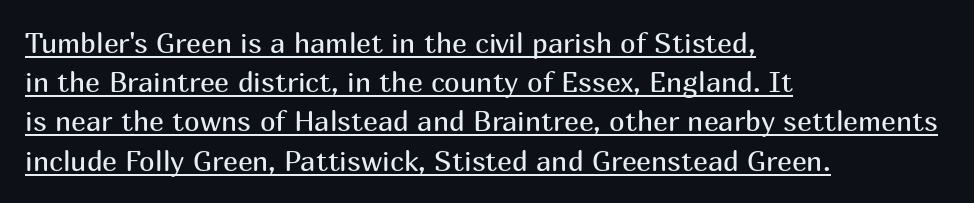
Unlike a traditional serif, this face leaves its strokes unadorned. Characters remain perfectly vertical along every line. Stems and bowls with no extra thickness — not bold. Each line of the rendering has a horizontal stroke beneath the glyphs. There is no visible air inserted between adjacent glyphs. Note the varied advance widths — an 'i' is clearly narrower than an 'm'.
